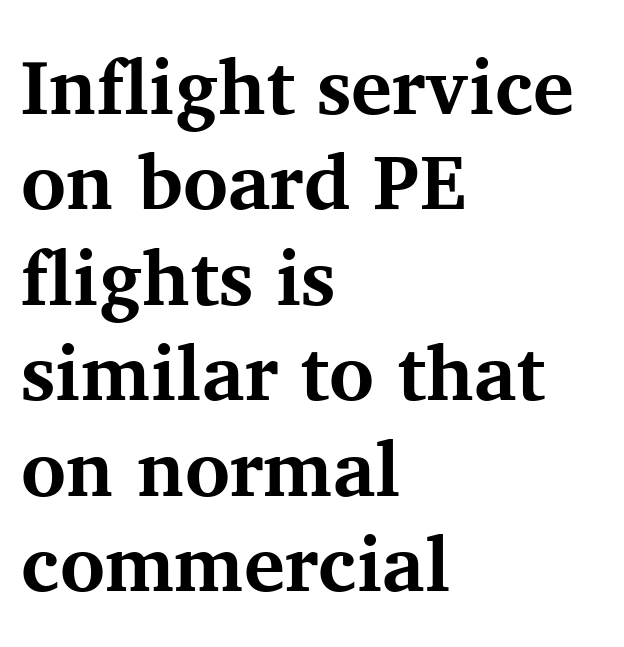
Stroke terminals: seriffed. The typesetter chose a ragged-right arrangement here. Think of a printed novel: that variable character pitch is what you see here. This rendering features lettering with no underline. Quick note: not italic, upright. How are the letters spaced? Ordinarily, with no added tracking.
